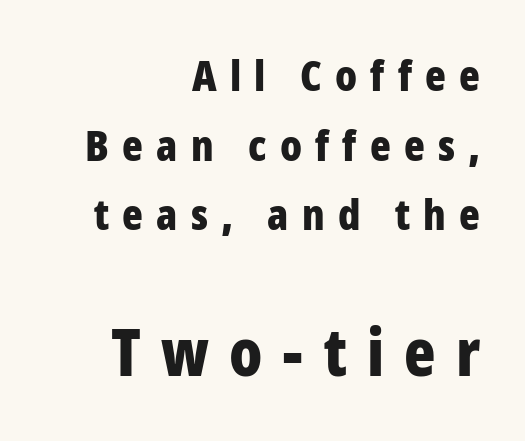
{"serif": "no", "italic": "no", "bold": "yes", "weight": "bold", "width": "condensed", "stroke_contrast": "low", "x_height": "medium", "monospaced": "no", "underline": "no", "align": "right", "line_spacing": "normal", "line_spacing_ratio": 1.62, "letter_spacing": "wide", "letter_spacing_em": 0.31, "larger_block": "second", "size_ratio": 1.51, "glyph_px": 65}
